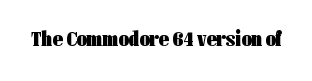
{"italic": "no", "bold": "yes", "underline": "no", "letter_spacing": "normal", "letter_spacing_em": 0.0, "glyph_px": 22}
